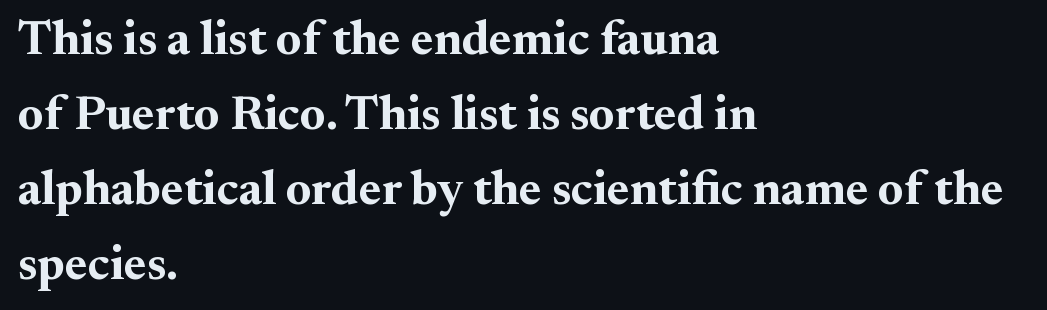
Lines of text with bare space underneath. This sample keeps an unexceptional amount of space between lines. The passage shown is typed in a proportional face where columns would drift. Where is the straight margin? On the left. In terms of weight, the rendering is a true, heavy bold.
